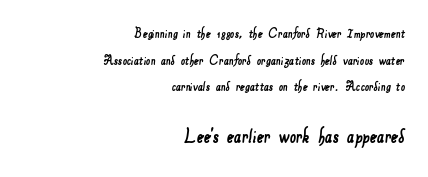
Caption: upper text group reduced, lower text group enlarged. This rendering features lettering with no underline. A student would call this right alignment; a typographer would say flush right, rag left. Each word holds together tightly as a unit, with standard inter-letter gaps.
